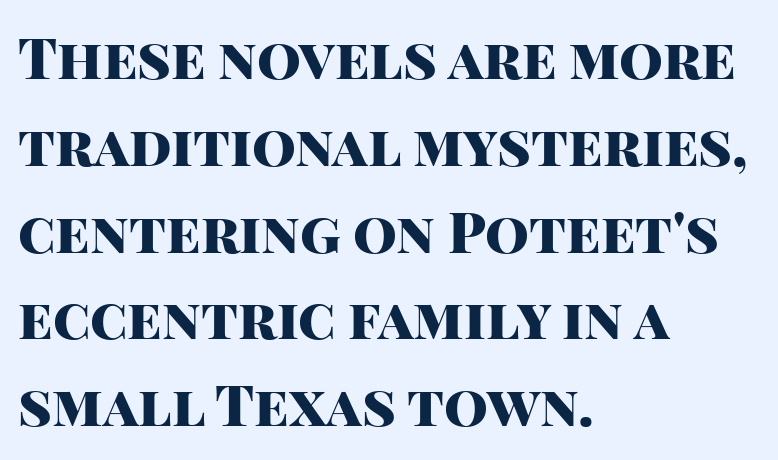
The image shows 56 px heavy sans-serif type, upright; set left-aligned, normal line spacing (1.55x), normal letter spacing, not underlined; high stroke contrast and a large x-height.
